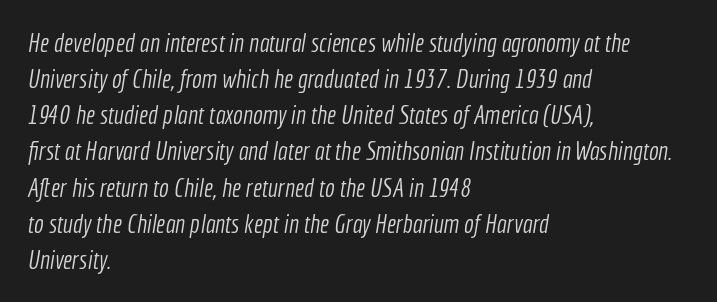
Q: Is the text bold? A: No.
Q: Is the text underlined? A: No.
Q: How is the paragraph aligned? A: Left-aligned.
Q: Is the spacing between letters normal or unusually wide? A: Normal.
Q: Is the spacing between lines tight, normal or loose? A: Normal.
